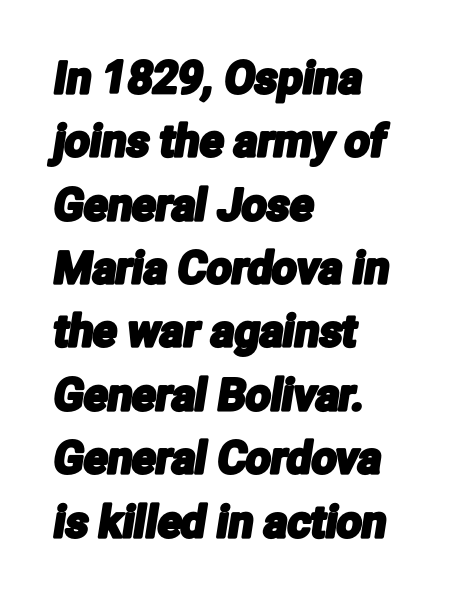
Q: Is the typeface a serif or a sans-serif typeface? A: Sans-serif.
Q: Is the text underlined? A: No.
Q: How is the paragraph aligned? A: Left-aligned.
Q: Is the spacing between letters normal or unusually wide? A: Normal.
Q: Is the spacing between lines tight, normal or loose? A: Normal.
Q: Width (condensed, normal, or wide)? A: Condensed.
Q: Stroke contrast? A: Low.
Q: x-height? A: Medium.
Q: Monospaced? A: No.
